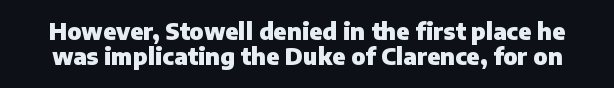
The image shows 23 px bold type, upright; set tight line spacing (1.09x), normal letter spacing, not underlined.
